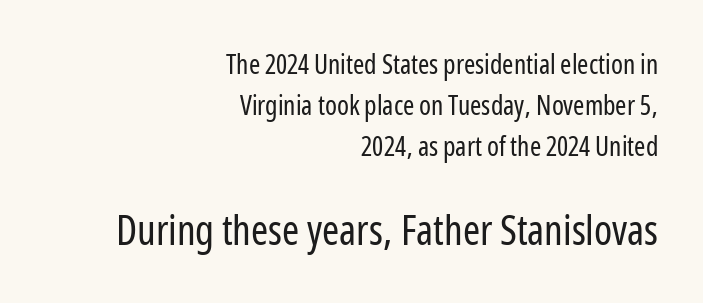
{"serif": "no", "italic": "no", "bold": "no", "weight": "regular", "width": "condensed", "stroke_contrast": "low", "x_height": "medium", "monospaced": "no", "underline": "no", "align": "right", "line_spacing": "normal", "line_spacing_ratio": 1.52, "letter_spacing": "normal", "letter_spacing_em": 0.0, "larger_block": "second", "size_ratio": 1.52, "glyph_px": 41}
